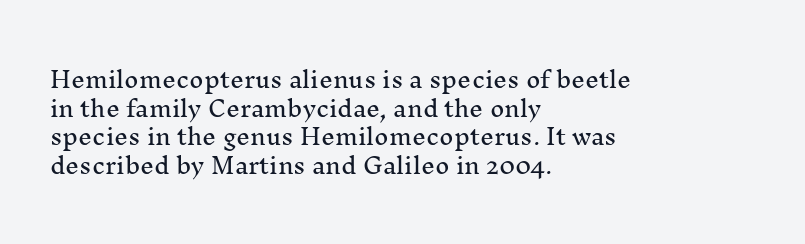
A normal amount of white space separates one row of letters from the next. Unmarked baselines from the first word to the last. These lines were composed using upright roman letters. Compared with typical body copy, the letter spacing here is the same. Line beginnings align vertically; line endings do not.
